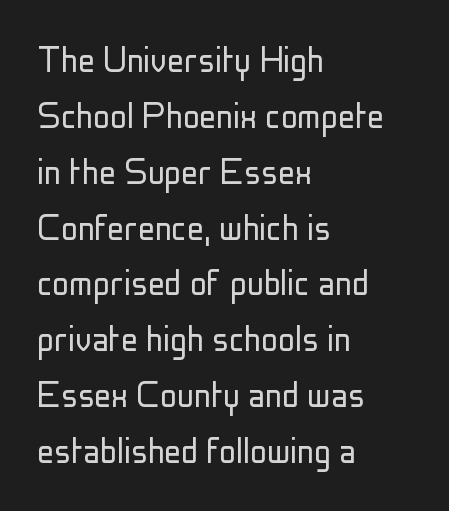
Q: Is the text bold? A: No.
Q: Is the text italic (slanted)? A: No, it is upright.
Q: Is the typeface a serif or a sans-serif typeface? A: Sans-serif.
Q: Is the text underlined? A: No.
Q: How is the paragraph aligned? A: Left-aligned.
Q: Is the spacing between letters normal or unusually wide? A: Normal.
Q: Is the spacing between lines tight, normal or loose? A: Normal.
Q: Width (condensed, normal, or wide)? A: Condensed.
Q: Stroke contrast? A: Low.
Q: x-height? A: Medium.
Q: Monospaced? A: No.
